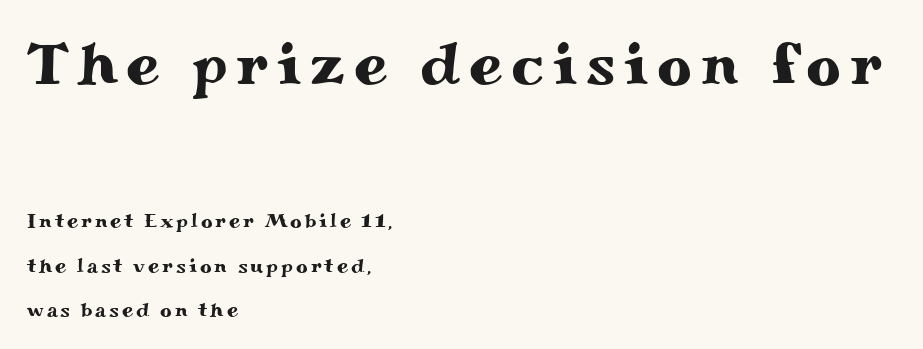
Leftover space on each line is placed entirely after the last word. A roman cut, with each character standing at attention. Which of the two is more prominent by size? The first, at the top. The face used here is seriffed, in the tradition of book romans. Students, observe: this is what heavily led, spacious text looks like.
